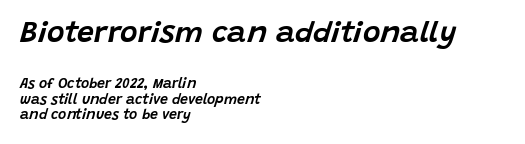
{"italic": "yes", "lean": "right", "slant_degrees": 15, "width": "normal", "stroke_contrast": "low", "x_height": "large", "monospaced": "no", "underline": "no", "align": "left", "line_spacing": "tight", "line_spacing_ratio": 1.11, "letter_spacing": "normal", "letter_spacing_em": 0.0, "larger_block": "first", "size_ratio": 2.14, "glyph_px": 30}
